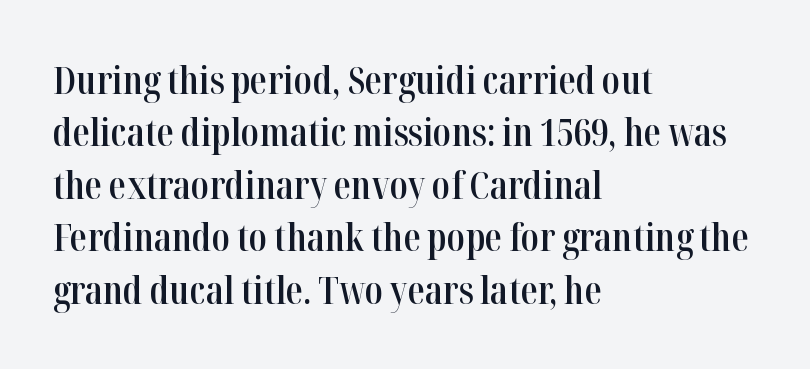
Is the type bold? Partly — it's a semibold, heavier than regular but not fully bold. The specimen reads as upright at a glance. Each word holds together tightly as a unit, with standard inter-letter gaps. The block of text has a typical density, with ordinary space between rows. Proportional: the letters do not fall into vertical columns.
